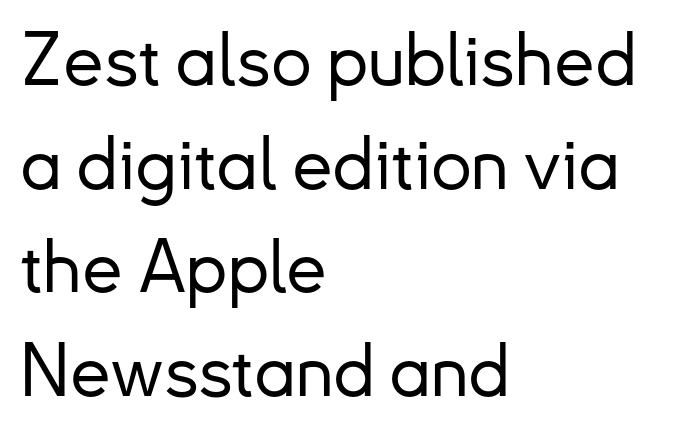
{"serif": "no", "italic": "no", "width": "normal", "stroke_contrast": "low", "x_height": "small", "monospaced": "no", "underline": "no", "align": "left", "line_spacing": "normal", "line_spacing_ratio": 1.42, "letter_spacing": "normal", "letter_spacing_em": 0.0, "glyph_px": 73}
